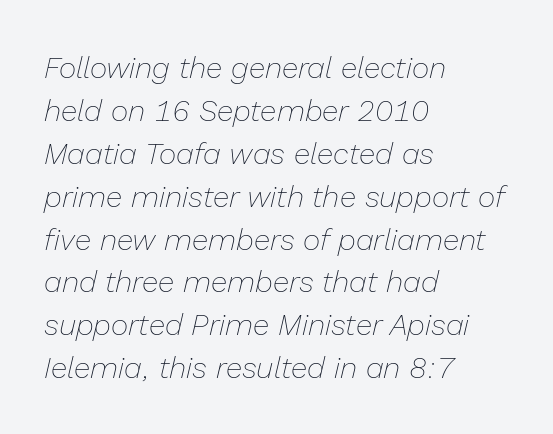
{"italic": "yes", "lean": "right", "slant_degrees": 13, "bold": "no", "weight": "thin", "width": "normal", "stroke_contrast": "low", "x_height": "medium", "monospaced": "no", "underline": "no", "align": "left", "line_spacing": "normal", "line_spacing_ratio": 1.43, "letter_spacing": "normal", "letter_spacing_em": 0.0, "glyph_px": 30}
